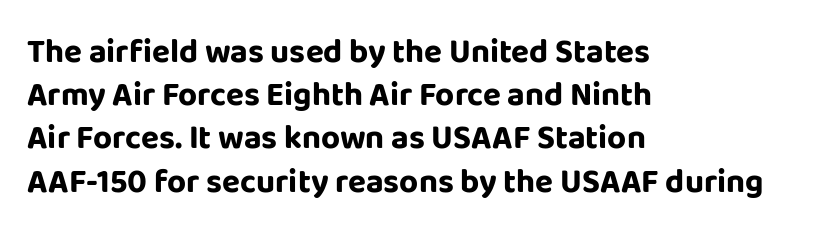
The image shows 33 px bold sans-serif type, upright; set left-aligned, normal line spacing (1.31x), normal letter spacing, not underlined; low stroke contrast and a large x-height.
